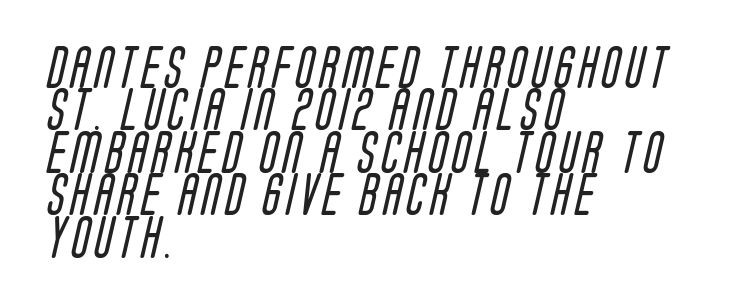
Compared with a typical body face, this is equally light or lighter still. Spacing verdict: proportional, widths tailored to each character. Letters rest on an invisible, unmarked baseline. What's the leading like? Squeezed, with rows nearly overlapping.
